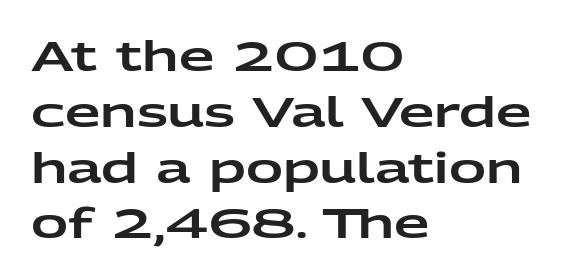
Quick note: not italic, upright. Quick note: interline space is typical. Visually the block forms a straight wall on the left and a jagged coastline on the right. Nothing sits at the stroke ends, so this counts as sans-serif. Looks like regular typesetting: each glyph gets only the width it needs. Clear beneath every line of the passage.
